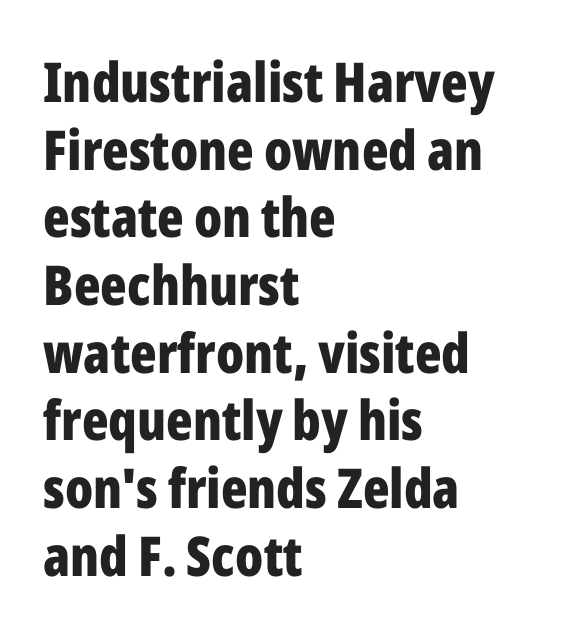
Q: Is the text bold? A: Yes.
Q: Is the text italic (slanted)? A: No, it is upright.
Q: Is the typeface a serif or a sans-serif typeface? A: Sans-serif.
Q: Is the text underlined? A: No.
Q: How is the paragraph aligned? A: Left-aligned.
Q: Is the spacing between letters normal or unusually wide? A: Normal.
Q: Width (condensed, normal, or wide)? A: Condensed.
Q: Stroke contrast? A: Low.
Q: x-height? A: Medium.
Q: Monospaced? A: No.
